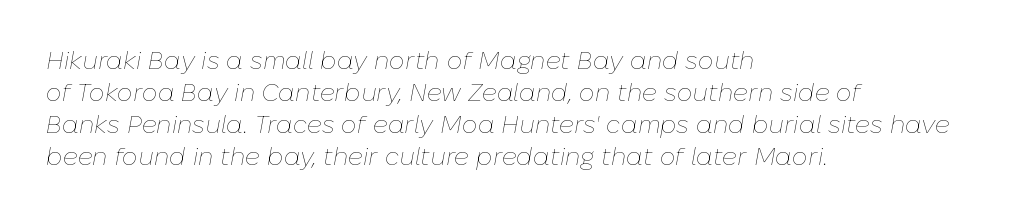
The letters are slanted; this is an italic face. The ragged edge is on the right, which tells us the setting is flush left. On a weight scale, this lands at 450 or below. The horizontal fit of the characters is conventional and even. The zone under the glyphs is completely vacant. The passage shown stacks its lines at a standard gap.
